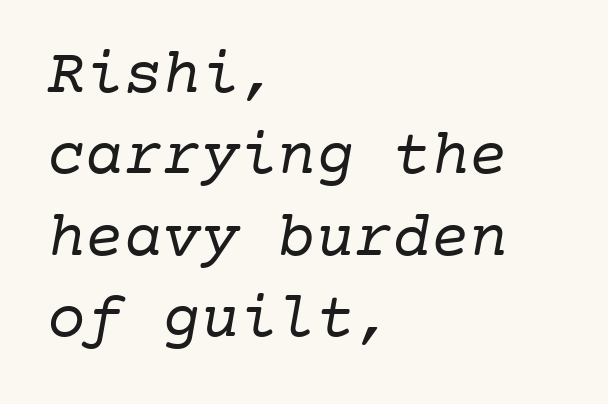
The passage shown is not underscored anywhere. Note the uniform advance width — an 'i' takes as much space as an 'm'. Line beginnings align vertically; line endings do not. No heavy texture on the line: the type isn't bold. The glyphs in this specimen are seriffed. The letters sit at their default tracking, neither squeezed nor spread.
